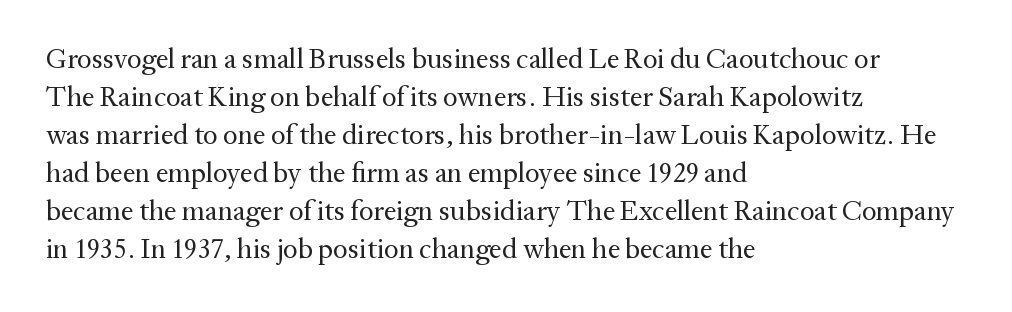
{"serif": "yes", "italic": "no", "bold": "no", "weight": "regular", "width": "normal", "stroke_contrast": "medium", "x_height": "medium", "monospaced": "no", "underline": "no", "align": "left", "line_spacing": "normal", "line_spacing_ratio": 1.36, "letter_spacing": "normal", "letter_spacing_em": 0.0, "glyph_px": 28}
